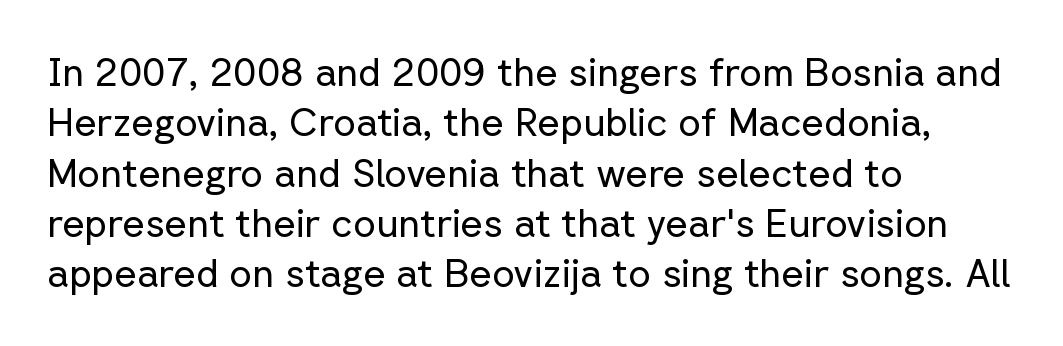
Q: Is the text bold? A: No.
Q: Is the text italic (slanted)? A: No, it is upright.
Q: Is the typeface a serif or a sans-serif typeface? A: Sans-serif.
Q: Is the text underlined? A: No.
Q: How is the paragraph aligned? A: Left-aligned.
Q: Is the spacing between letters normal or unusually wide? A: Normal.
Q: Is the spacing between lines tight, normal or loose? A: Normal.
Q: Width (condensed, normal, or wide)? A: Normal.
Q: Stroke contrast? A: Low.
Q: x-height? A: Medium.
Q: Monospaced? A: No.
